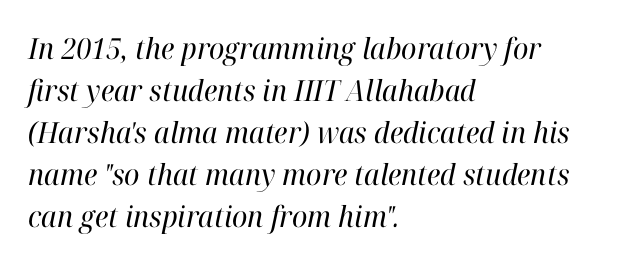
The image shows 29 px regular-weight serif type, italic (leaning right); set left-aligned, normal line spacing (1.45x), normal letter spacing, not underlined; high stroke contrast and a medium x-height.
